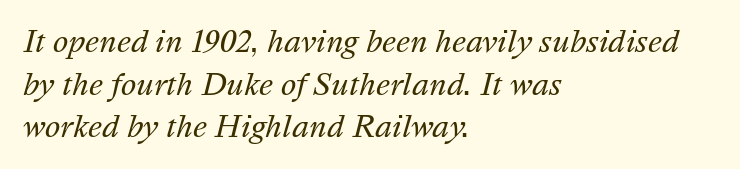
Q: Is the text bold? A: No.
Q: Is the text italic (slanted)? A: Yes, it leans right by about 16 degrees.
Q: Is the text underlined? A: No.
Q: How is the paragraph aligned? A: Left-aligned.
Q: Is the spacing between letters normal or unusually wide? A: Normal.
Q: Is the spacing between lines tight, normal or loose? A: Normal.
Q: Width (condensed, normal, or wide)? A: Normal.
Q: Stroke contrast? A: Medium.
Q: x-height? A: Medium.
Q: Monospaced? A: No.
